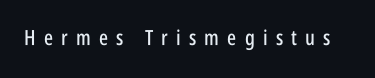
Quick note: underline off. Words appear elongated and porous because spacing is wide. A typesetter would mark this as roman, not italic.
